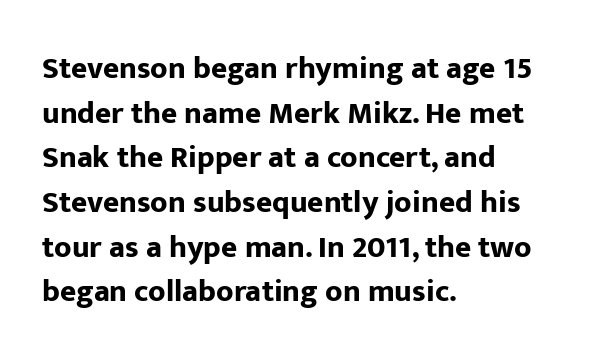
Q: Is the text bold? A: Yes.
Q: Is the text italic (slanted)? A: No, it is upright.
Q: Is the typeface a serif or a sans-serif typeface? A: Sans-serif.
Q: Is the text underlined? A: No.
Q: How is the paragraph aligned? A: Left-aligned.
Q: Is the spacing between letters normal or unusually wide? A: Normal.
Q: Is the spacing between lines tight, normal or loose? A: Normal.
Q: Width (condensed, normal, or wide)? A: Normal.
Q: Stroke contrast? A: Low.
Q: x-height? A: Medium.
Q: Monospaced? A: No.
